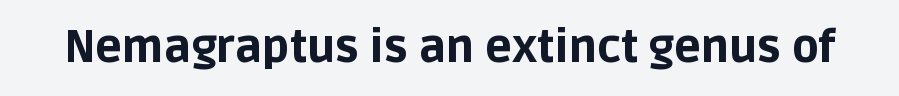
Q: Is the text bold? A: Yes.
Q: Is the text italic (slanted)? A: No, it is upright.
Q: Is the typeface a serif or a sans-serif typeface? A: Sans-serif.
Q: Is the text underlined? A: No.
Q: Is the spacing between letters normal or unusually wide? A: Normal.
Q: Width (condensed, normal, or wide)? A: Normal.
Q: Stroke contrast? A: Low.
Q: x-height? A: Large.
Q: Monospaced? A: No.
